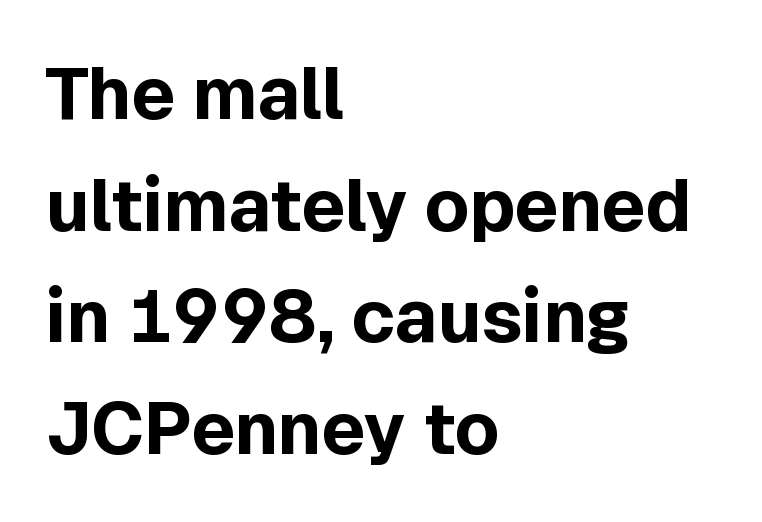
Each line starts at the same left margin while the right side varies. Leading matches the norm, producing a regular column. Clear beneath every line of the passage. Observe the ordinary spacing: letters are neighbours, not strangers. I'd describe the lettering as bold — thick and assertive.
